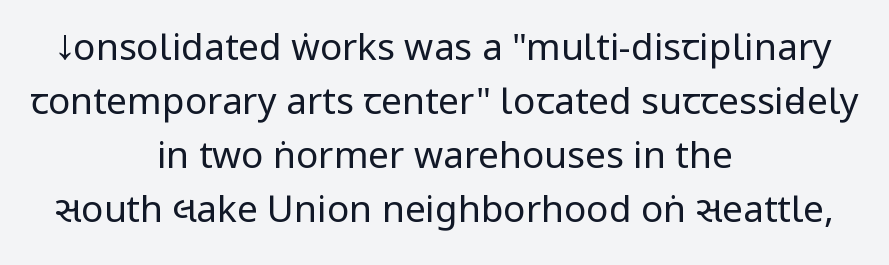
The image shows 37 px regular-weight, condensed sans-serif type, upright; set centered, normal line spacing (1.46x), normal letter spacing, not underlined; low stroke contrast.
